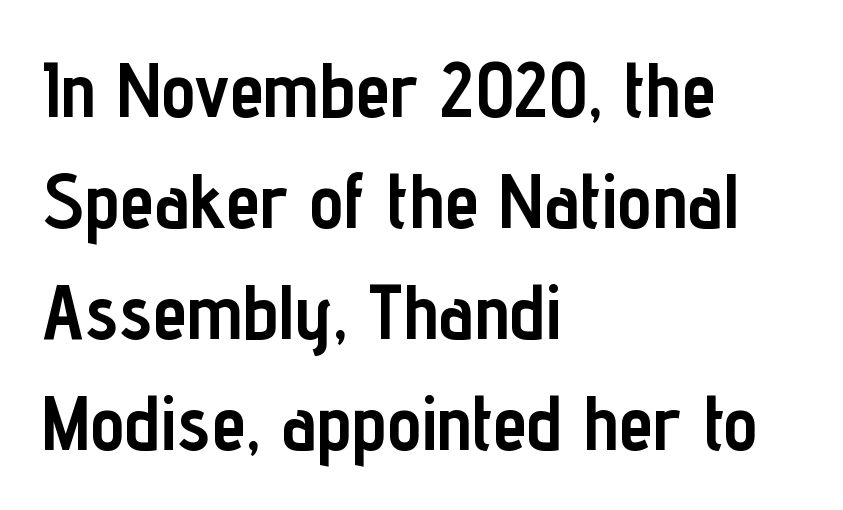
{"serif": "no", "italic": "no", "bold": "yes", "weight": "semibold", "width": "condensed", "stroke_contrast": "low", "x_height": "medium", "monospaced": "no", "underline": "no", "align": "left", "line_spacing": "normal", "line_spacing_ratio": 1.44, "letter_spacing": "normal", "letter_spacing_em": 0.0, "glyph_px": 77}
